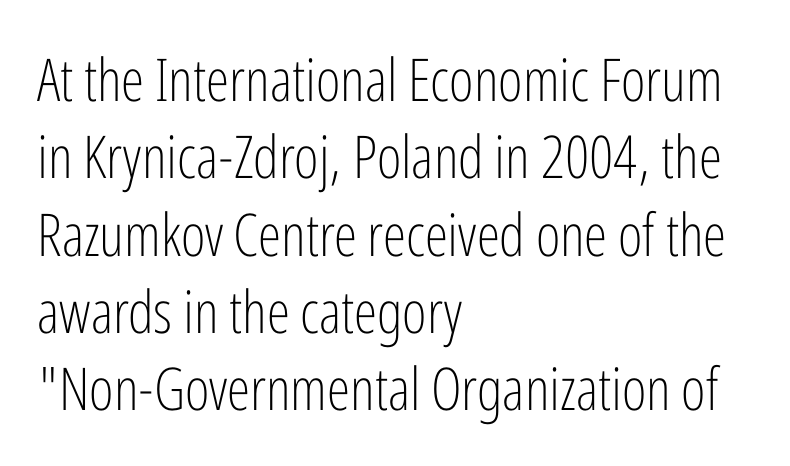
Descenders are the only things crossing below the line. The type is set solid horizontally, with unmodified tracking. The font sits on the lighter half of the weight spectrum, regular included. The rag falls on the right side of this text block. Each letter's strokes conclude bluntly, with no projecting serifs.
